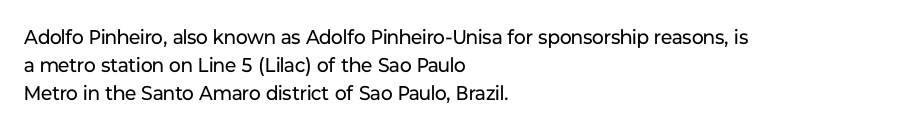
{"italic": "no", "bold": "no", "underline": "no", "align": "left", "line_spacing": "normal", "line_spacing_ratio": 1.39, "letter_spacing": "normal", "letter_spacing_em": 0.0, "glyph_px": 20}
